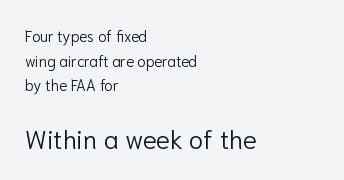
The image shows 26 px text type, upright; set left-aligned, normal line spacing (1.64x), normal letter spacing, not underlined; the second (bottom) block is 1.73x larger.
